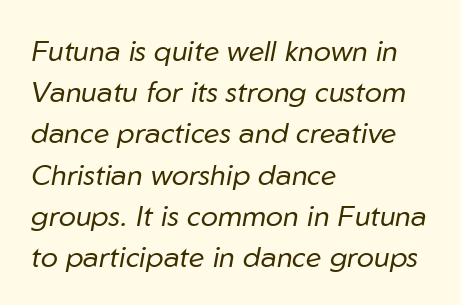
{"italic": "yes", "lean": "right", "slant_degrees": 10, "bold": "no", "weight": "regular", "width": "normal", "stroke_contrast": "low", "x_height": "medium", "monospaced": "no", "underline": "no", "align": "left", "line_spacing": "normal", "line_spacing_ratio": 1.42, "letter_spacing": "normal", "letter_spacing_em": 0.0, "glyph_px": 29}
